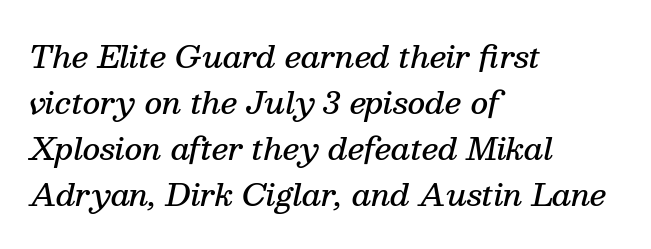
The line texture is even and compact thanks to regular tracking. A fair bit of extra ink — the face is semibold, not bold. The passage shown is not underscored anywhere. Compared with a centered layout, this one pins lines to the left instead. Old-style or modern, the face here clearly has serifs. Here the designer chose a conventional face with non-uniform glyph widths.
